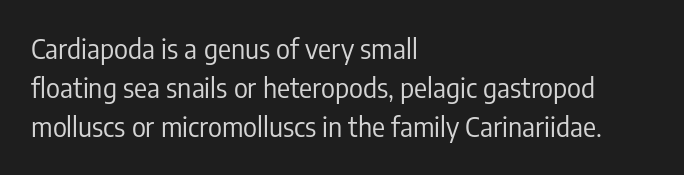
The image shows 27 px text type, upright; set left-aligned, normal line spacing (1.45x), normal letter spacing, not underlined.
